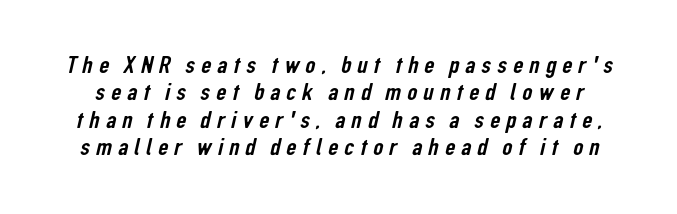
Q: Is the text underlined? A: No.
Q: Is the spacing between letters normal or unusually wide? A: Unusually wide.
Q: Is the spacing between lines tight, normal or loose? A: Tight.
